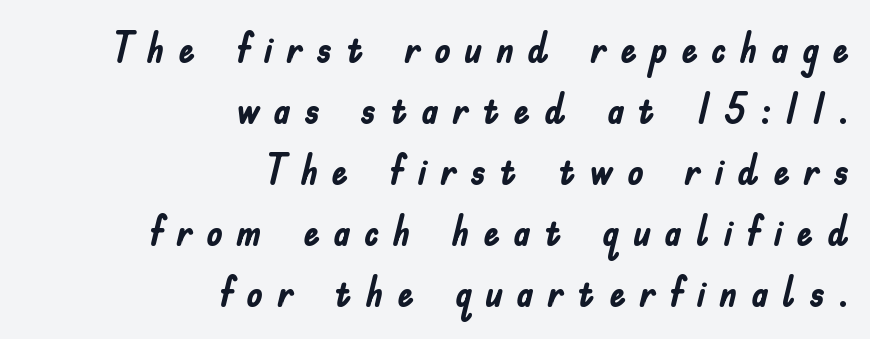
Q: Is the text bold? A: Yes.
Q: Is the text italic (slanted)? A: Yes.
Q: Is the typeface a serif or a sans-serif typeface? A: Sans-serif.
Q: Is the text underlined? A: No.
Q: How is the paragraph aligned? A: Right-aligned.
Q: Is the spacing between letters normal or unusually wide? A: Unusually wide.
Q: Is the spacing between lines tight, normal or loose? A: Normal.
Q: Width (condensed, normal, or wide)? A: Condensed.
Q: Stroke contrast? A: Low.
Q: x-height? A: Small.
Q: Monospaced? A: No.
